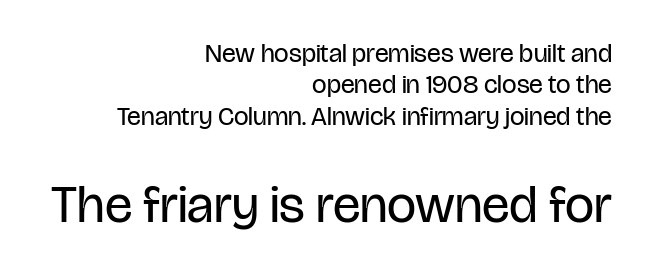
The image shows 52 px regular-weight, condensed sans-serif type, upright; set right-aligned, line spacing 1.21x, normal letter spacing, not underlined; the second (bottom) block is 2.0x larger; low stroke contrast and a large x-height.
